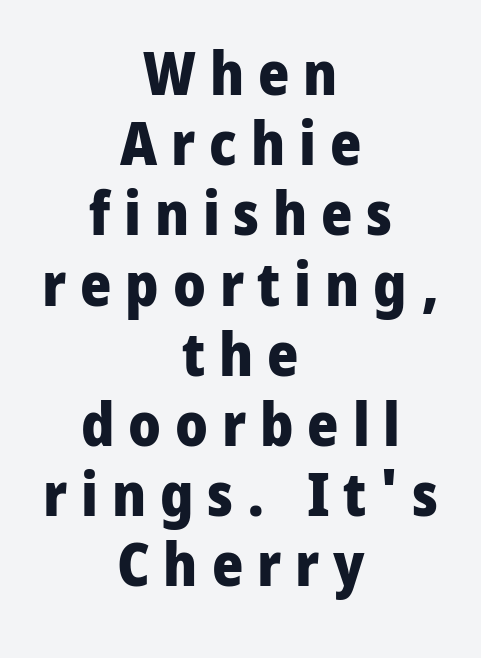
The image shows 60 px heavy sans-serif type, upright; set centered, line spacing 1.17x, unusually wide letter spacing (+0.23 em), not underlined; low stroke contrast and a medium x-height.
